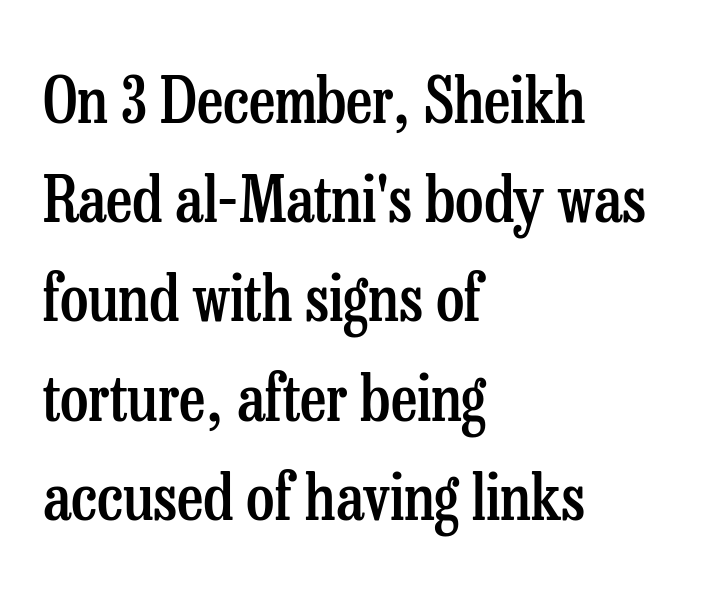
{"serif": "yes", "italic": "no", "bold": "semi", "weight": "semibold", "width": "condensed", "stroke_contrast": "low", "x_height": "medium", "monospaced": "no", "underline": "no", "align": "left", "line_spacing": "normal", "line_spacing_ratio": 1.55, "letter_spacing": "normal", "letter_spacing_em": 0.0, "glyph_px": 64}
